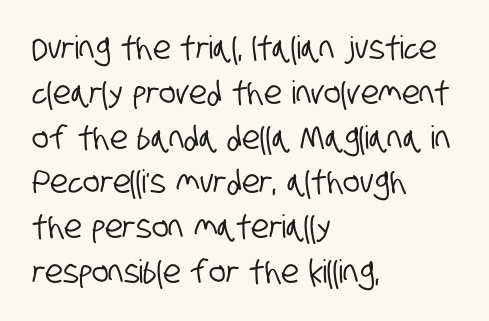
{"serif": "no", "width": "condensed", "stroke_contrast": "low", "x_height": "large", "monospaced": "no", "underline": "no", "align": "left", "line_spacing": "normal", "line_spacing_ratio": 1.4, "letter_spacing": "normal", "letter_spacing_em": 0.0, "glyph_px": 32}
